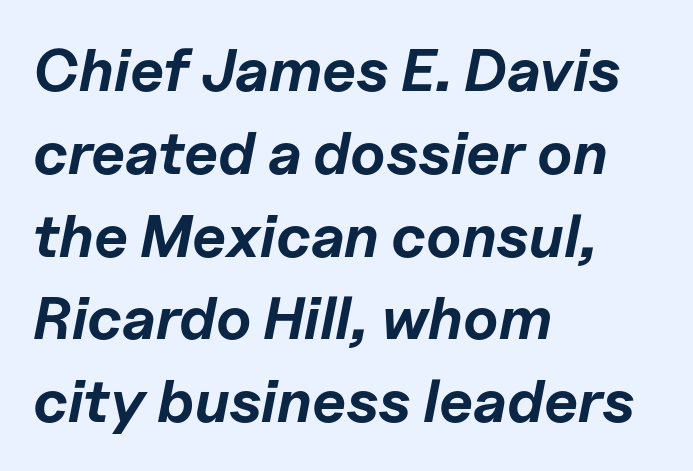
How heavy is the stroke? Heavy — this is a bold. Leading matches the norm, producing a regular column. The setting favours the left margin, as ordinary paragraphs usually do. Posture: slanted.
